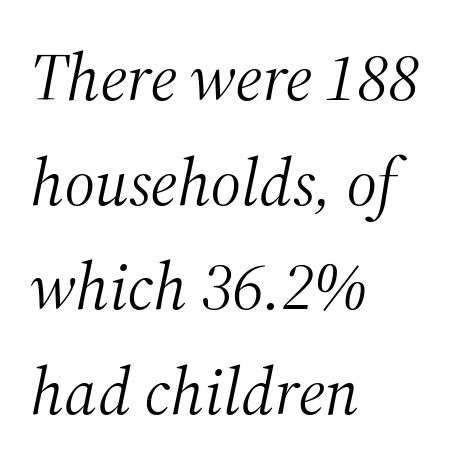
Q: Is the text bold? A: No.
Q: Is the text italic (slanted)? A: Yes, it leans right by about 12 degrees.
Q: Is the typeface a serif or a sans-serif typeface? A: Serif.
Q: Is the text underlined? A: No.
Q: How is the paragraph aligned? A: Left-aligned.
Q: Is the spacing between letters normal or unusually wide? A: Normal.
Q: Is the spacing between lines tight, normal or loose? A: Normal.
Q: Width (condensed, normal, or wide)? A: Normal.
Q: Stroke contrast? A: Medium.
Q: x-height? A: Medium.
Q: Monospaced? A: No.
